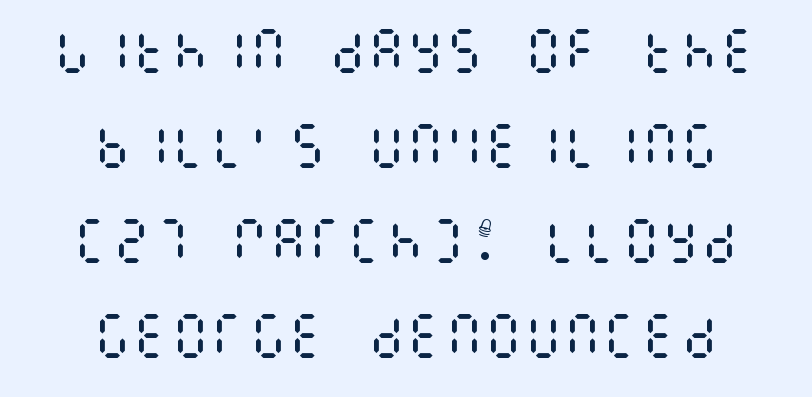
Stroke mass is kept to a normal reading level or below. Layout note: lines centered. No extra tracking has been applied to these lines. Is there any slant? The stems are plumb.
